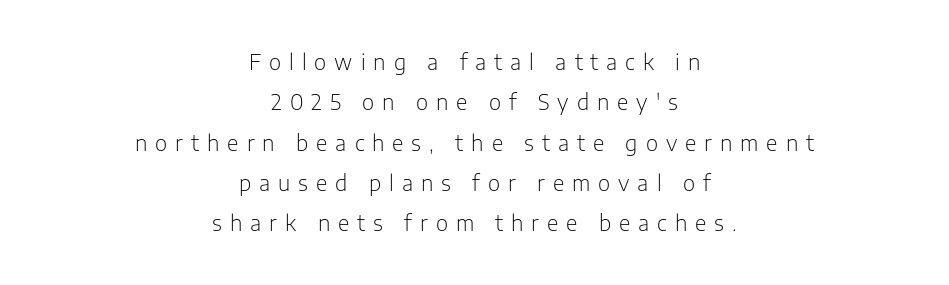
{"italic": "no", "bold": "no", "underline": "no", "align": "center", "line_spacing": "loose", "line_spacing_ratio": 1.92, "letter_spacing": "wide", "letter_spacing_em": 0.38, "glyph_px": 21}
